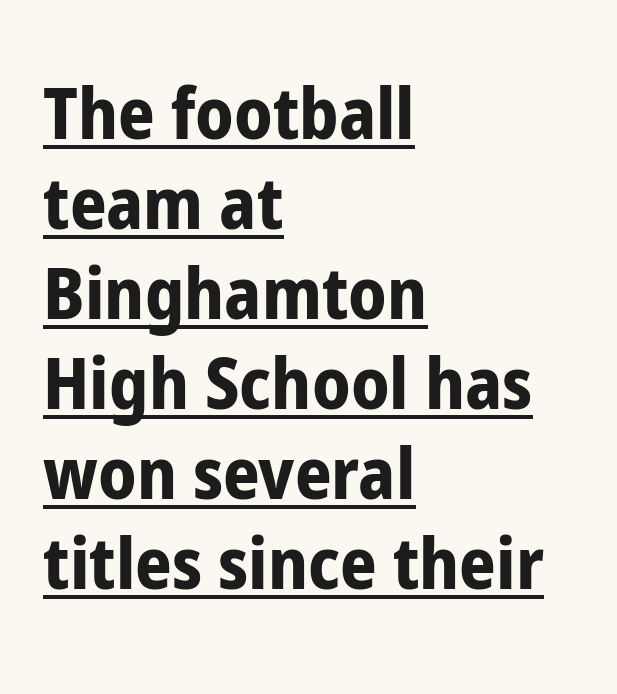
{"serif": "no", "italic": "no", "bold": "yes", "weight": "bold", "width": "condensed", "stroke_contrast": "low", "x_height": "medium", "monospaced": "no", "underline": "yes", "align": "left", "line_spacing": "normal", "line_spacing_ratio": 1.25, "letter_spacing": "normal", "letter_spacing_em": 0.0, "glyph_px": 72}
